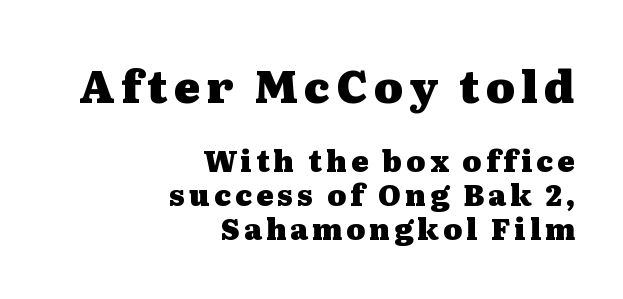
{"serif": "yes", "italic": "no", "bold": "yes", "weight": "heavy", "width": "wide", "stroke_contrast": "medium", "x_height": "medium", "monospaced": "no", "underline": "no", "align": "right", "line_spacing_ratio": 1.17, "larger_block": "first", "size_ratio": 1.52, "glyph_px": 44}
